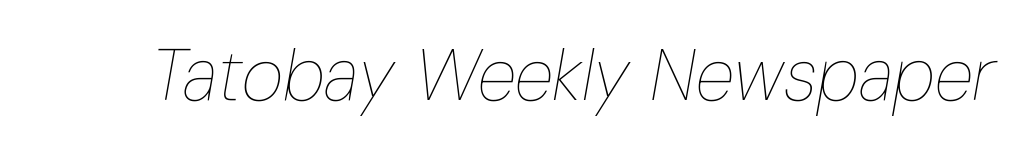
Q: Is the text bold? A: No.
Q: Is the text italic (slanted)? A: Yes, it leans right by about 10 degrees.
Q: Is the text underlined? A: No.
Q: Is the spacing between letters normal or unusually wide? A: Normal.
Q: Width (condensed, normal, or wide)? A: Condensed.
Q: Stroke contrast? A: Low.
Q: x-height? A: Medium.
Q: Monospaced? A: No.
